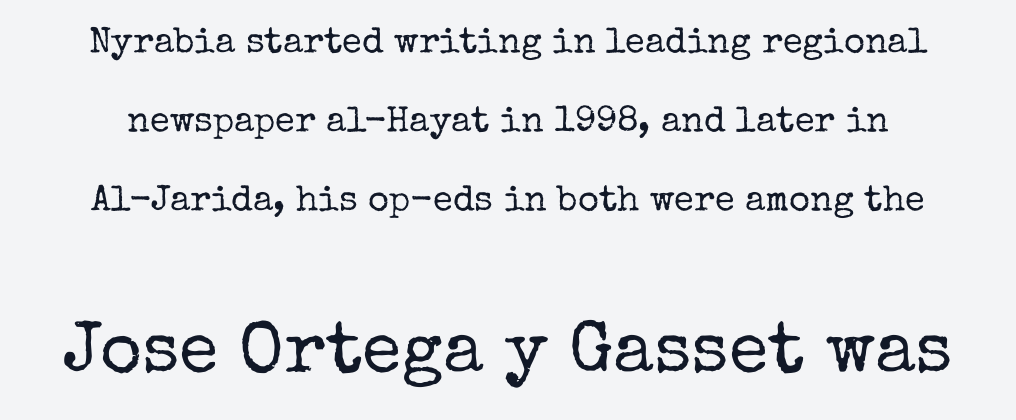
{"serif": "yes", "italic": "no", "bold": "no", "weight": "regular", "width": "normal", "stroke_contrast": "low", "x_height": "medium", "monospaced": "no", "underline": "no", "line_spacing": "loose", "line_spacing_ratio": 2.19, "letter_spacing": "normal", "letter_spacing_em": 0.0, "larger_block": "second", "size_ratio": 2.0, "glyph_px": 72}
